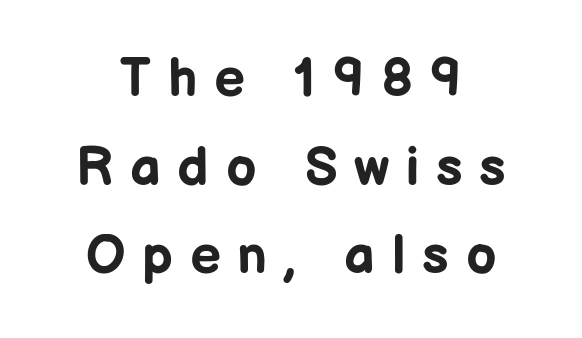
The image shows 54 px bold sans-serif type, upright; set centered, normal line spacing (1.64x), unusually wide letter spacing (+0.31 em), not underlined; low stroke contrast and a medium x-height.
